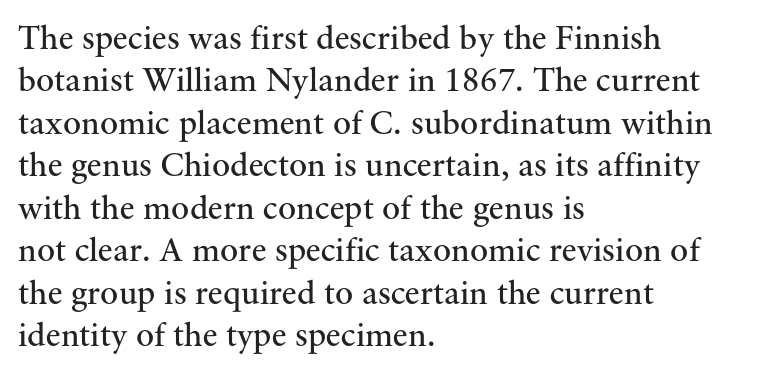
Q: Is the text bold? A: No.
Q: Is the text italic (slanted)? A: No, it is upright.
Q: Is the typeface a serif or a sans-serif typeface? A: Serif.
Q: Is the text underlined? A: No.
Q: How is the paragraph aligned? A: Left-aligned.
Q: Is the spacing between letters normal or unusually wide? A: Normal.
Q: Is the spacing between lines tight, normal or loose? A: Normal.
Q: Width (condensed, normal, or wide)? A: Normal.
Q: Stroke contrast? A: Medium.
Q: x-height? A: Small.
Q: Monospaced? A: No.
